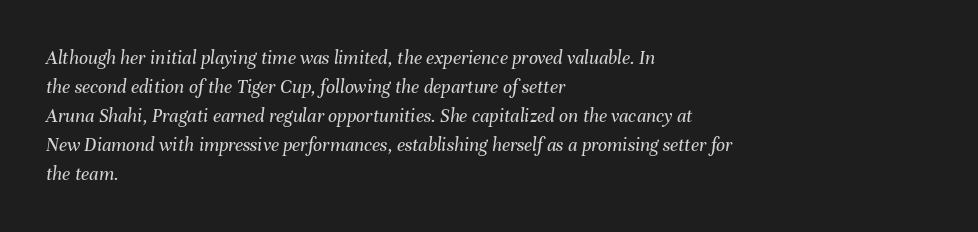
The ragged edge is on the right, which tells us the setting is flush left. Weight: regular or lighter. The designer left line spacing at the default. Unmarked baselines from the first word to the last.
